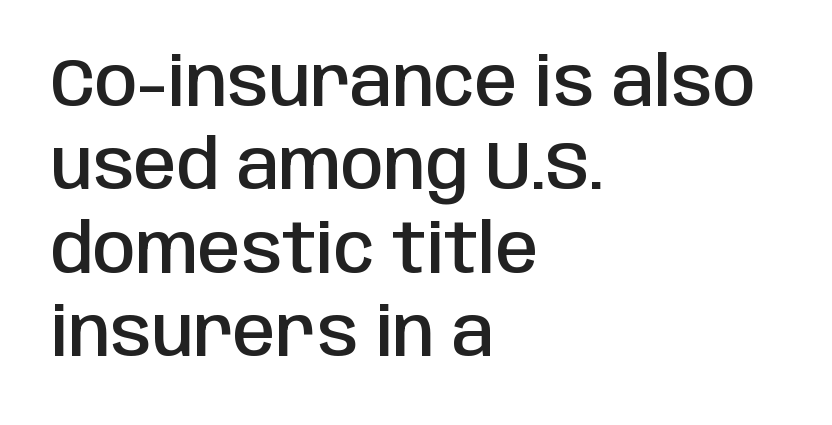
{"serif": "no", "italic": "no", "bold": "semi", "weight": "semibold", "width": "condensed", "stroke_contrast": "low", "x_height": "large", "monospaced": "no", "underline": "no", "align": "left", "line_spacing_ratio": 1.21, "letter_spacing": "normal", "letter_spacing_em": 0.0, "glyph_px": 69}
